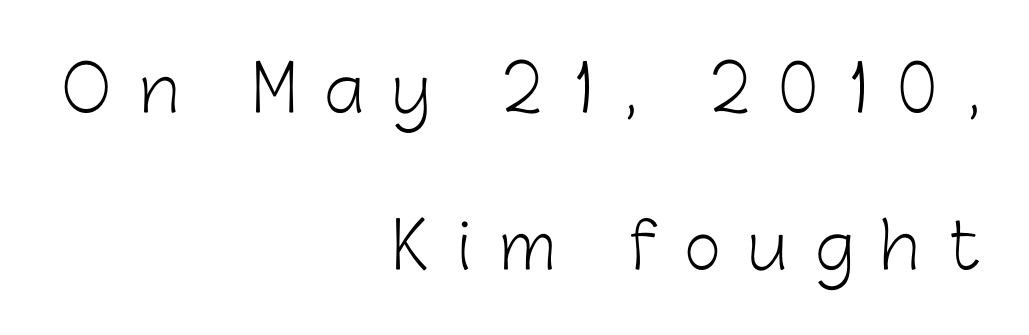
{"serif": "no", "italic": "no", "bold": "no", "weight": "light", "width": "normal", "stroke_contrast": "low", "x_height": "medium", "monospaced": "no", "underline": "no", "align": "right", "line_spacing": "loose", "line_spacing_ratio": 2.49, "letter_spacing": "wide", "letter_spacing_em": 0.45, "glyph_px": 63}
